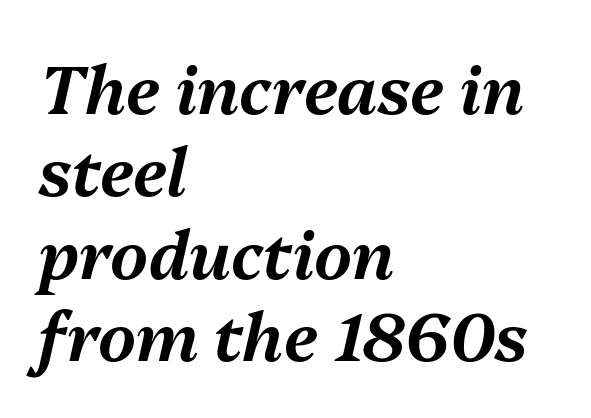
Q: Is the text italic (slanted)? A: Yes, it leans right by about 13 degrees.
Q: Is the text underlined? A: No.
Q: How is the paragraph aligned? A: Left-aligned.
Q: Is the spacing between letters normal or unusually wide? A: Normal.
Q: Is the spacing between lines tight, normal or loose? A: Normal.
Q: Width (condensed, normal, or wide)? A: Normal.
Q: Stroke contrast? A: Medium.
Q: x-height? A: Medium.
Q: Monospaced? A: No.
